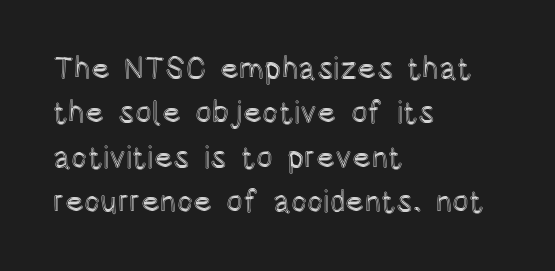
{"italic": "no", "width": "condensed", "x_height": "large", "monospaced": "no", "underline": "no", "align": "left", "line_spacing": "normal", "line_spacing_ratio": 1.43, "letter_spacing": "normal", "letter_spacing_em": 0.0, "glyph_px": 31}
